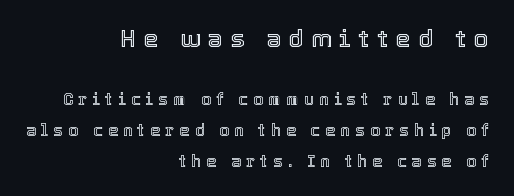
{"italic": "no", "underline": "no", "align": "right", "line_spacing": "loose", "line_spacing_ratio": 1.92, "letter_spacing": "wide", "letter_spacing_em": 0.32, "larger_block": "first", "size_ratio": 1.5, "glyph_px": 24}
